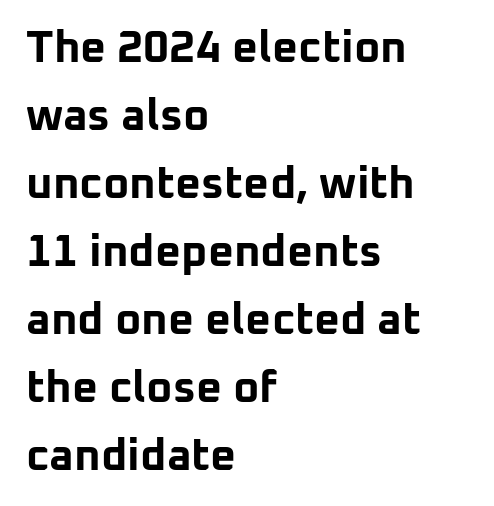
Q: Is the text bold? A: Yes.
Q: Is the text italic (slanted)? A: No, it is upright.
Q: Is the typeface a serif or a sans-serif typeface? A: Sans-serif.
Q: Is the text underlined? A: No.
Q: How is the paragraph aligned? A: Left-aligned.
Q: Is the spacing between letters normal or unusually wide? A: Normal.
Q: Is the spacing between lines tight, normal or loose? A: Normal.
Q: Width (condensed, normal, or wide)? A: Normal.
Q: Stroke contrast? A: Low.
Q: x-height? A: Medium.
Q: Monospaced? A: No.
